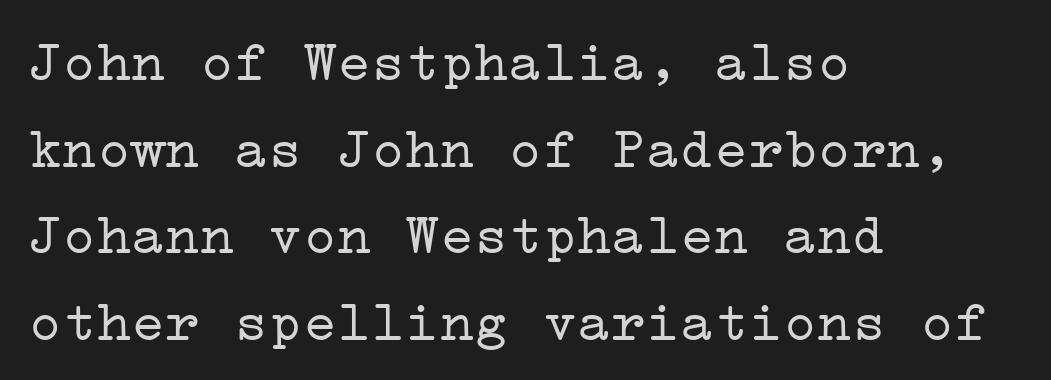
Q: Is the text bold? A: No.
Q: Is the text italic (slanted)? A: No, it is upright.
Q: Is the typeface a serif or a sans-serif typeface? A: Serif.
Q: Is the text underlined? A: No.
Q: How is the paragraph aligned? A: Left-aligned.
Q: Is the spacing between letters normal or unusually wide? A: Normal.
Q: Is the spacing between lines tight, normal or loose? A: Normal.
Q: Width (condensed, normal, or wide)? A: Wide.
Q: Stroke contrast? A: Low.
Q: x-height? A: Medium.
